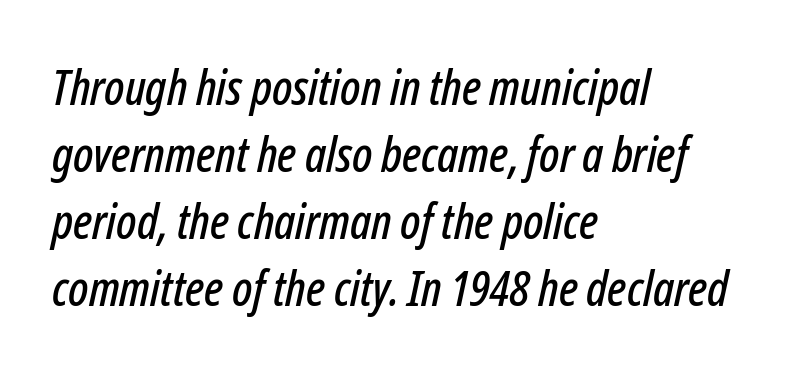
{"italic": "yes", "lean": "right", "slant_degrees": 12, "width": "condensed", "stroke_contrast": "low", "x_height": "medium", "monospaced": "no", "underline": "no", "align": "left", "line_spacing": "normal", "line_spacing_ratio": 1.37, "letter_spacing": "normal", "letter_spacing_em": 0.0, "glyph_px": 49}
